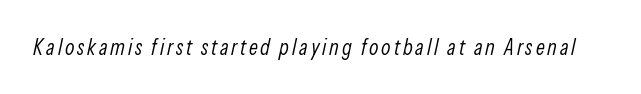
Q: Is the text bold? A: No.
Q: Is the text italic (slanted)? A: Yes, it leans right by about 13 degrees.
Q: Is the text underlined? A: No.
